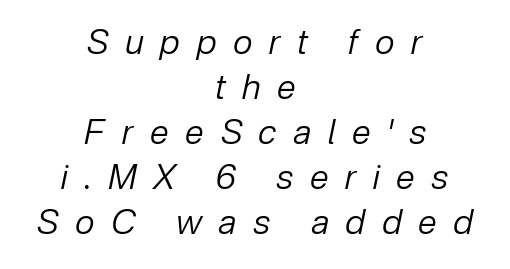
The image shows 34 px regular-weight type, italic (leaning right); set centered, normal line spacing (1.32x), unusually wide letter spacing (+0.49 em), not underlined; low stroke contrast and a medium x-height.
